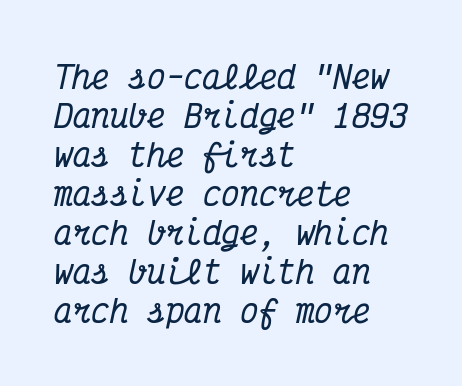
The image shows 31 px condensed serif type, italic (leaning right), monospaced; set left-aligned, normal line spacing (1.26x), normal letter spacing, not underlined; medium stroke contrast and a medium x-height.
